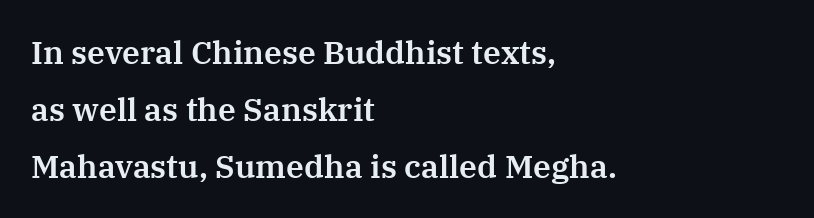
The image shows 32 px serif type, upright; set left-aligned, line spacing 1.78x, normal letter spacing, not underlined; medium stroke contrast and a medium x-height.
